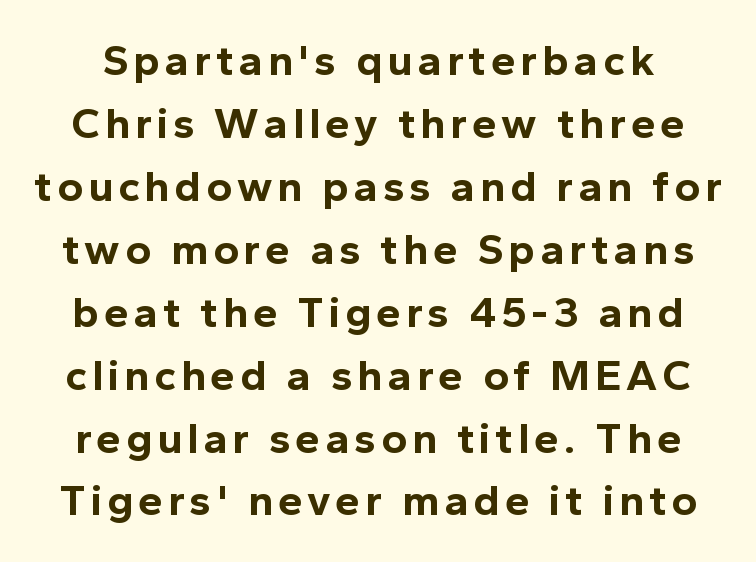
{"serif": "no", "italic": "no", "bold": "yes", "weight": "bold", "width": "normal", "x_height": "medium", "monospaced": "no", "underline": "no", "line_spacing": "normal", "line_spacing_ratio": 1.43, "glyph_px": 44}
